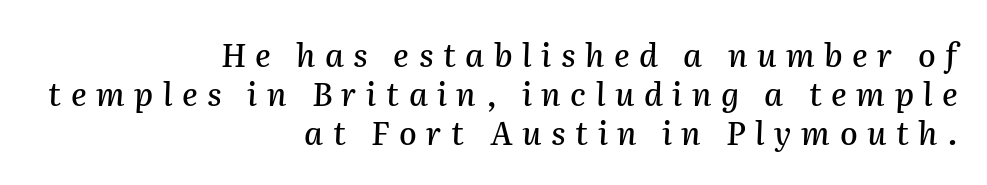
{"italic": "yes", "lean": "right", "slant_degrees": 2, "width": "normal", "stroke_contrast": "medium", "x_height": "medium", "monospaced": "no", "underline": "no", "align": "right", "line_spacing_ratio": 1.22, "letter_spacing": "wide", "letter_spacing_em": 0.3, "glyph_px": 32}
